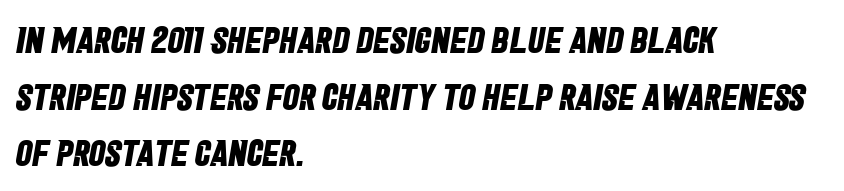
{"serif": "no", "bold": "yes", "weight": "bold", "width": "condensed", "stroke_contrast": "low", "x_height": "large", "monospaced": "no", "underline": "no", "align": "left", "line_spacing": "normal", "line_spacing_ratio": 1.53, "letter_spacing": "normal", "letter_spacing_em": 0.0, "glyph_px": 37}
